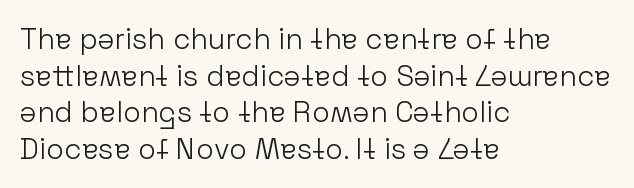
Alignment: flush left. Is the stroke heavy? The answer is a plain regular-or-lighter. These lines are rendered in a variable-pitch font. Lines of text with bare space underneath. Does extra space separate the letters? No, they use regular spacing.
